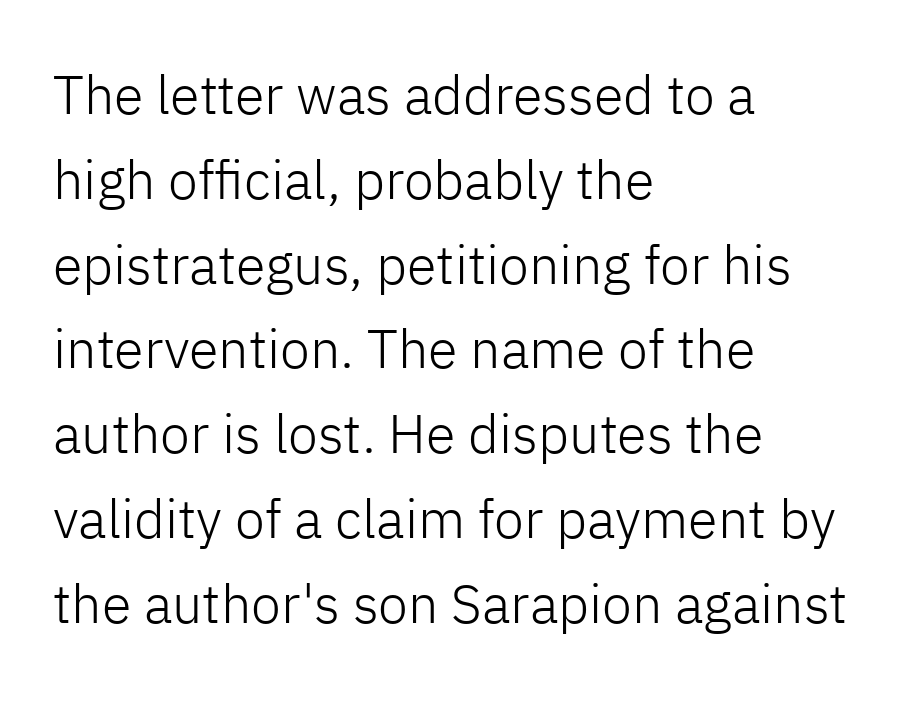
{"serif": "no", "italic": "no", "bold": "no", "weight": "light", "width": "normal", "stroke_contrast": "low", "x_height": "medium", "monospaced": "no", "underline": "no", "align": "left", "line_spacing": "normal", "line_spacing_ratio": 1.57, "letter_spacing": "normal", "letter_spacing_em": 0.0, "glyph_px": 54}
